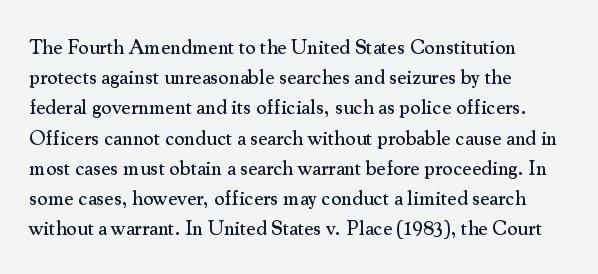
{"italic": "no", "underline": "no", "align": "left", "line_spacing": "normal", "line_spacing_ratio": 1.51, "letter_spacing": "normal", "letter_spacing_em": 0.0, "glyph_px": 20}
